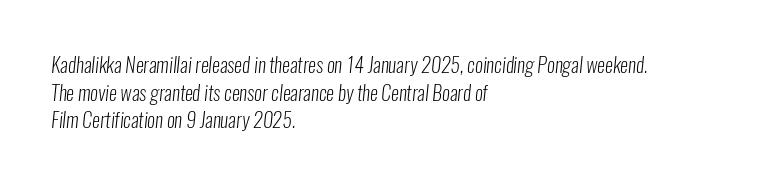
{"bold": "no", "underline": "no", "align": "left", "line_spacing": "normal", "line_spacing_ratio": 1.38, "letter_spacing": "normal", "letter_spacing_em": 0.0, "glyph_px": 20}
